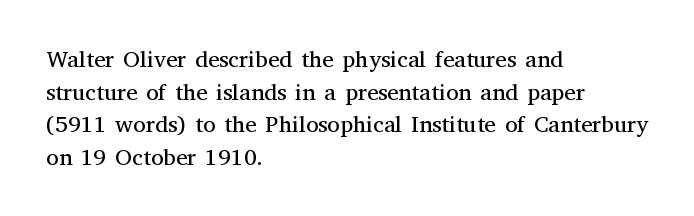
{"italic": "no", "bold": "no", "underline": "no", "align": "left", "line_spacing": "normal", "line_spacing_ratio": 1.42, "letter_spacing": "normal", "letter_spacing_em": 0.0, "glyph_px": 23}
